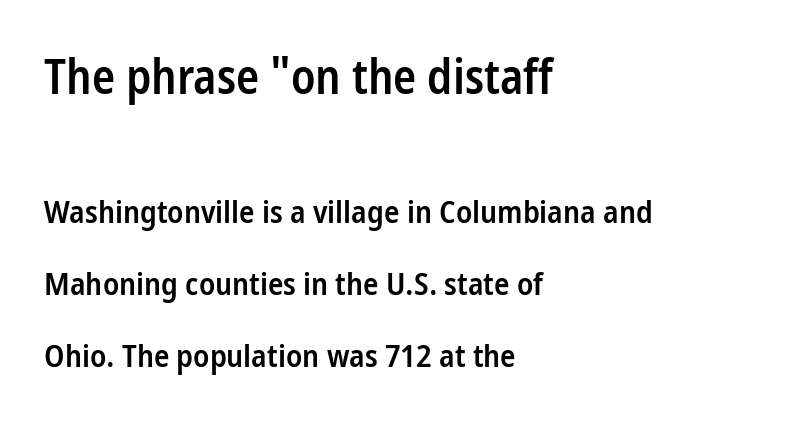
The image shows 48 px semibold, condensed sans-serif type, upright; set left-aligned, loose line spacing (2.25x), normal letter spacing, not underlined; the first (top) block is 1.5x larger; low stroke contrast and a medium x-height.
